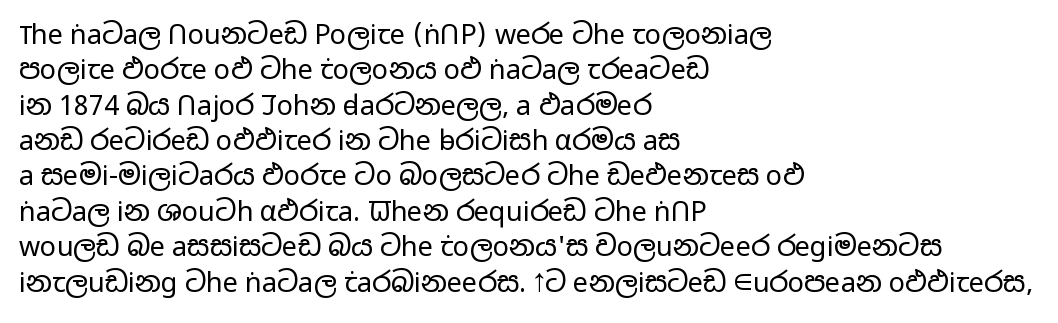
Line beginnings align vertically; line endings do not. The typography opts for an upright posture over an oblique one. Baseline-to-baseline distance is the conventional proportion of letter height. The characters are drawn with everyday or finer stroke widths. Here the glyphs are tracked normally, forming tight word shapes.
